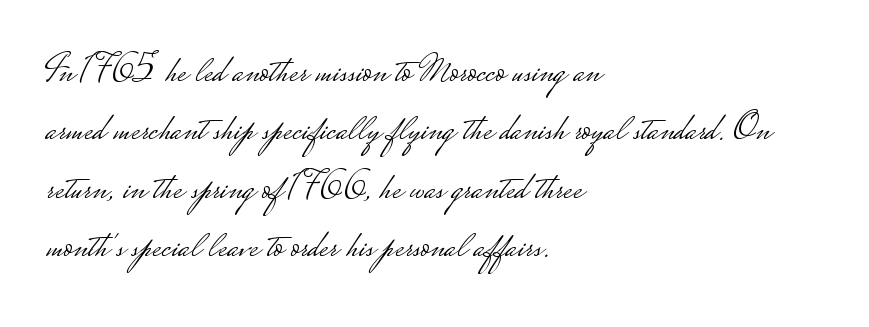
{"serif": "no", "bold": "no", "weight": "light", "width": "wide", "stroke_contrast": "low", "monospaced": "no", "underline": "no", "align": "left", "line_spacing": "normal", "line_spacing_ratio": 1.5, "letter_spacing": "normal", "letter_spacing_em": 0.0, "glyph_px": 39}
